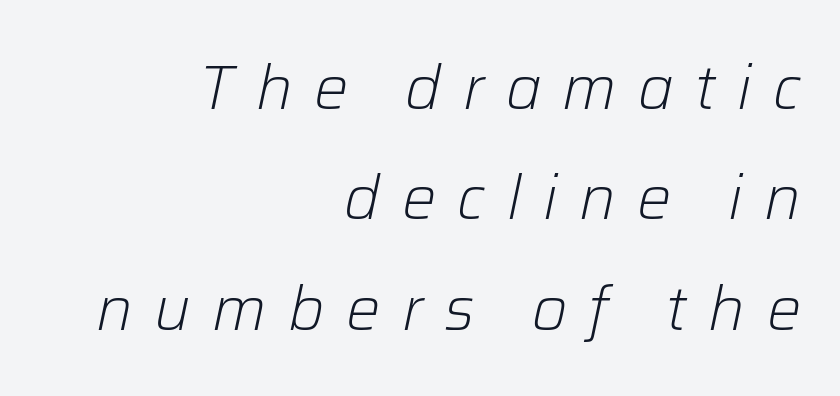
Q: Is the text bold? A: No.
Q: Is the text italic (slanted)? A: Yes, it leans right by about 12 degrees.
Q: Is the text underlined? A: No.
Q: How is the paragraph aligned? A: Right-aligned.
Q: Is the spacing between letters normal or unusually wide? A: Unusually wide.
Q: Width (condensed, normal, or wide)? A: Normal.
Q: Stroke contrast? A: Low.
Q: x-height? A: Medium.
Q: Monospaced? A: No.
